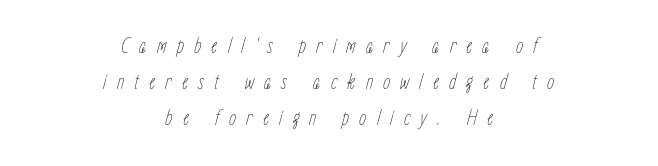
The image shows 23 px text type, italic (leaning right); set centered, normal line spacing (1.57x), unusually wide letter spacing (+0.44 em), not underlined.
